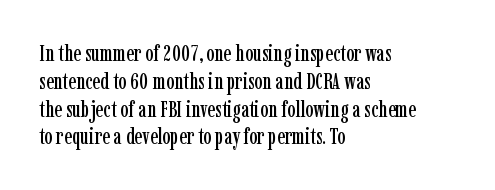
The image shows 23 px text type, upright; set left-aligned, line spacing 1.21x, normal letter spacing, not underlined.
